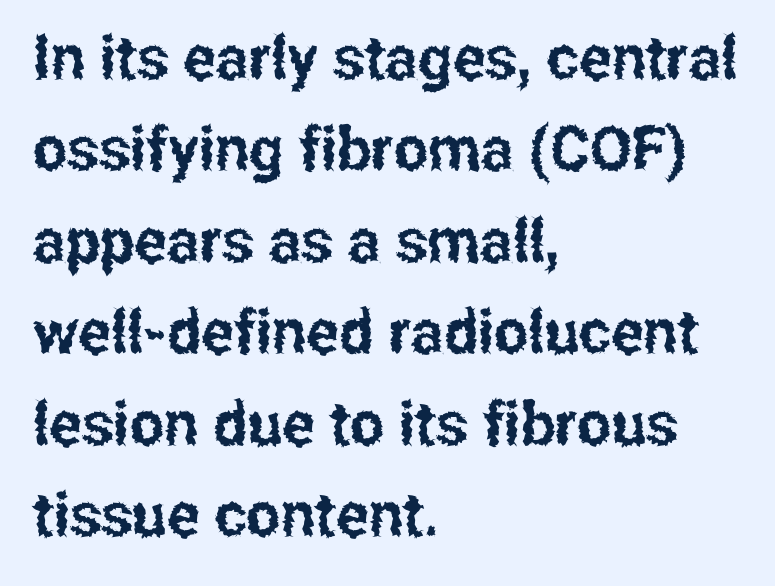
In terms of letterspacing, this is plain default setting. Vertically, the passage feels balanced, rows spaced as you'd expect. Left-aligned paragraph, ragged on the right. Check under the words: just untouched page. Check where the strokes stop: nothing finishes them off — pure sans.
